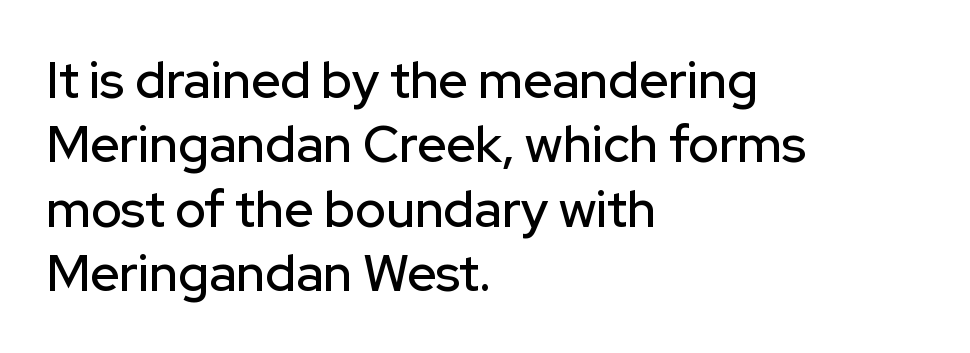
Q: Is the text italic (slanted)? A: No, it is upright.
Q: Is the typeface a serif or a sans-serif typeface? A: Sans-serif.
Q: Is the text underlined? A: No.
Q: How is the paragraph aligned? A: Left-aligned.
Q: Is the spacing between letters normal or unusually wide? A: Normal.
Q: Is the spacing between lines tight, normal or loose? A: Normal.
Q: Width (condensed, normal, or wide)? A: Normal.
Q: Stroke contrast? A: Low.
Q: x-height? A: Medium.
Q: Monospaced? A: No.
